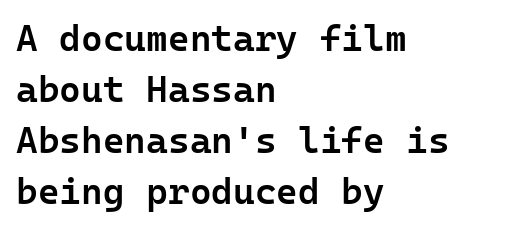
Q: Is the text bold? A: Semi-bold.
Q: Is the text italic (slanted)? A: No, it is upright.
Q: Is the typeface a serif or a sans-serif typeface? A: Sans-serif.
Q: Is the text underlined? A: No.
Q: How is the paragraph aligned? A: Left-aligned.
Q: Is the spacing between letters normal or unusually wide? A: Normal.
Q: Is the spacing between lines tight, normal or loose? A: Normal.
Q: Width (condensed, normal, or wide)? A: Normal.
Q: Stroke contrast? A: Low.
Q: x-height? A: Medium.
